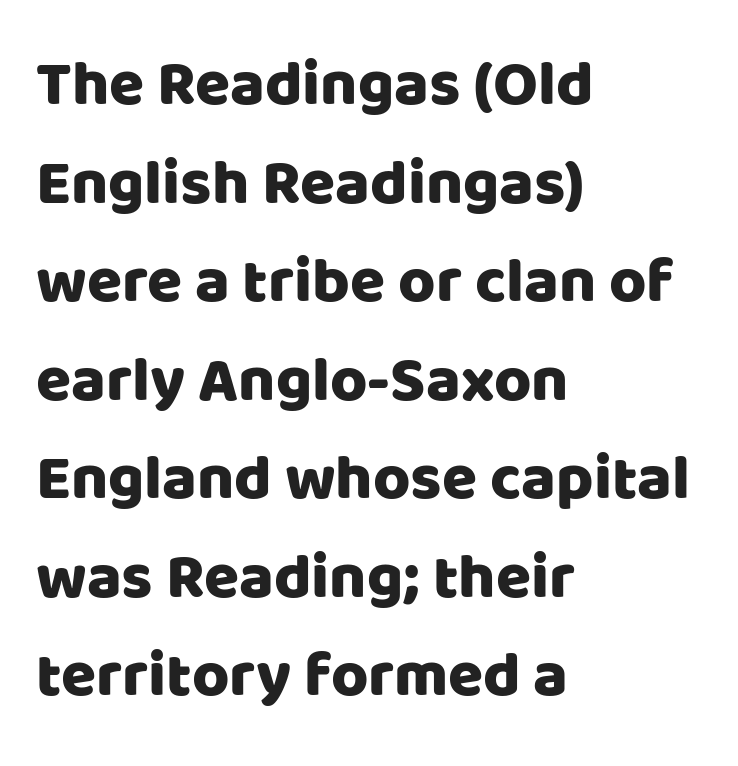
Q: Is the text italic (slanted)? A: No, it is upright.
Q: Is the typeface a serif or a sans-serif typeface? A: Sans-serif.
Q: Is the text underlined? A: No.
Q: How is the paragraph aligned? A: Left-aligned.
Q: Is the spacing between letters normal or unusually wide? A: Normal.
Q: Is the spacing between lines tight, normal or loose? A: Normal.
Q: Width (condensed, normal, or wide)? A: Normal.
Q: Stroke contrast? A: Low.
Q: x-height? A: Large.
Q: Monospaced? A: No.
